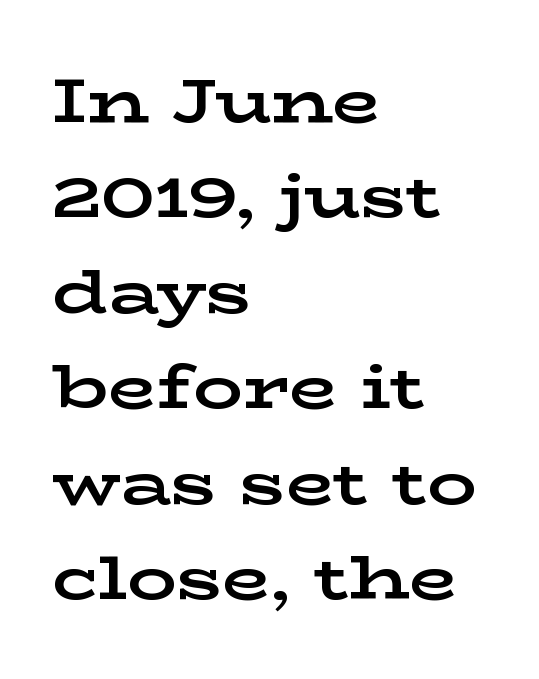
Q: Is the text bold? A: Yes.
Q: Is the text italic (slanted)? A: No, it is upright.
Q: Is the typeface a serif or a sans-serif typeface? A: Serif.
Q: Is the text underlined? A: No.
Q: How is the paragraph aligned? A: Left-aligned.
Q: Is the spacing between letters normal or unusually wide? A: Normal.
Q: Is the spacing between lines tight, normal or loose? A: Normal.
Q: Width (condensed, normal, or wide)? A: Wide.
Q: Stroke contrast? A: Low.
Q: x-height? A: Medium.
Q: Monospaced? A: No.
